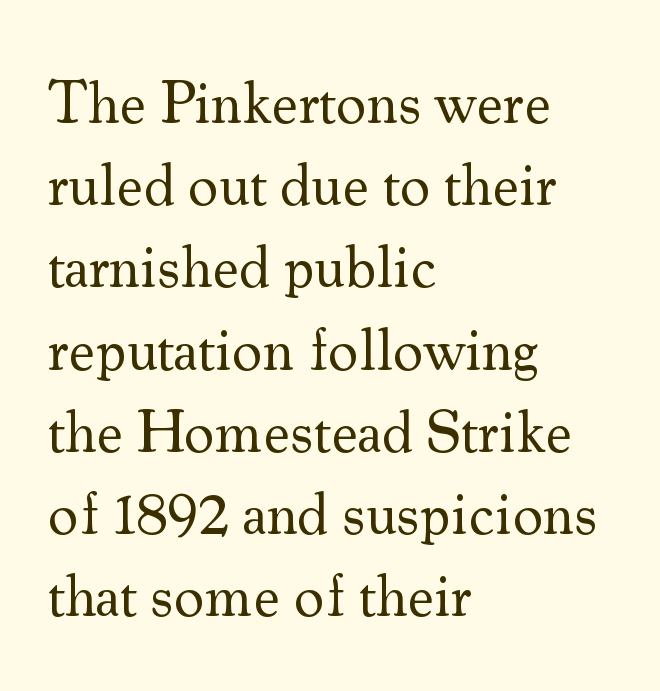
{"serif": "yes", "italic": "no", "bold": "no", "weight": "regular", "width": "normal", "stroke_contrast": "medium", "x_height": "small", "monospaced": "no", "underline": "no", "align": "left", "line_spacing": "normal", "line_spacing_ratio": 1.37, "letter_spacing": "normal", "letter_spacing_em": 0.0, "glyph_px": 60}
